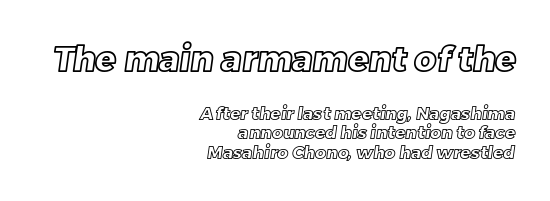
The image shows 34 px text type; set right-aligned, tight line spacing (1.14x), normal letter spacing, not underlined; the first (top) block is 2.0x larger; a large x-height.
